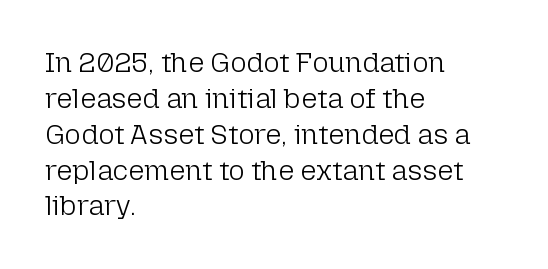
A sans-serif font was chosen for this passage. Underline: absent. Think of a printed novel: that variable character pitch is what you see here. The typography opts for an upright posture over an oblique one. One glance says typical: line gaps are just what's usual. The typeface has the unassuming heft of standard copy or less.
